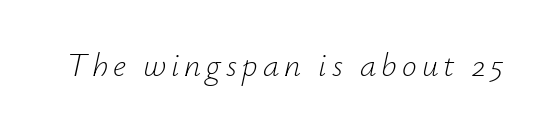
Q: Is the text bold? A: No.
Q: Is the text italic (slanted)? A: Yes, it leans right by about 12 degrees.
Q: Is the text underlined? A: No.
Q: Width (condensed, normal, or wide)? A: Normal.
Q: Stroke contrast? A: Low.
Q: x-height? A: Small.
Q: Monospaced? A: No.
